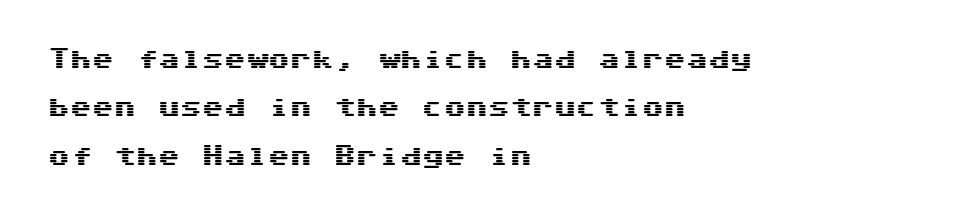
{"italic": "no", "underline": "no", "align": "left", "line_spacing": "loose", "line_spacing_ratio": 2.2, "letter_spacing": "normal", "letter_spacing_em": 0.0, "glyph_px": 22}
